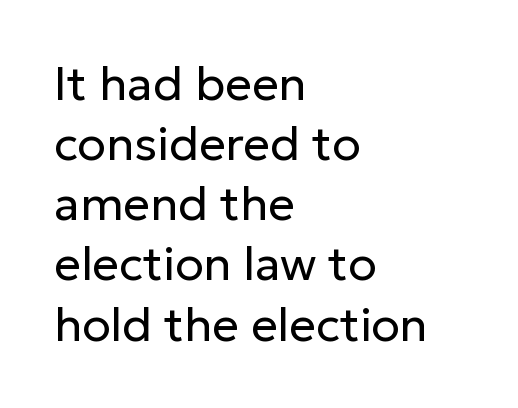
{"serif": "no", "italic": "no", "bold": "no", "weight": "regular", "width": "normal", "stroke_contrast": "low", "x_height": "medium", "monospaced": "no", "underline": "no", "align": "left", "line_spacing": "normal", "line_spacing_ratio": 1.28, "letter_spacing": "normal", "letter_spacing_em": 0.0, "glyph_px": 47}
